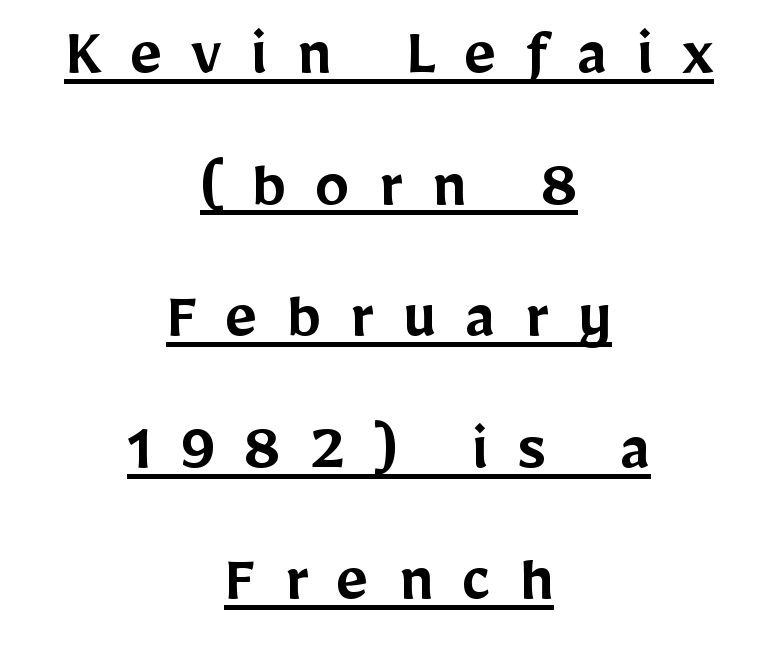
Character widths vary here, with narrow letters taking less room than wide ones. A centered setting, common on invitations and titles, is used for this passage. The rendering shows plain stroke endings on the letterforms — a sans-serif design. Words appear elongated and porous because spacing is wide. Is the type bold? Partly — it's a semibold, heavier than regular but not fully bold. Ascenders rise straight up at ninety degrees.
